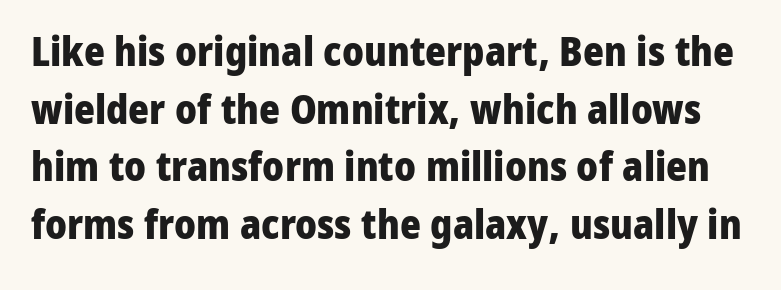
{"serif": "no", "italic": "no", "bold": "yes", "weight": "heavy", "width": "normal", "stroke_contrast": "low", "x_height": "medium", "monospaced": "no", "underline": "no", "line_spacing": "normal", "line_spacing_ratio": 1.44, "letter_spacing": "normal", "letter_spacing_em": 0.0, "glyph_px": 40}
